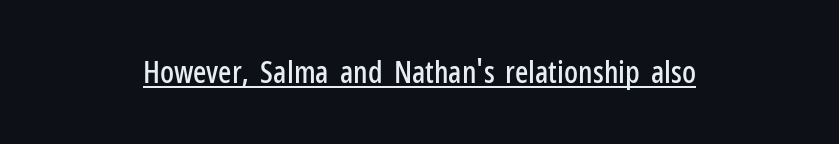
Q: Is the text italic (slanted)? A: No, it is upright.
Q: Is the typeface a serif or a sans-serif typeface? A: Sans-serif.
Q: Is the text underlined? A: Yes.
Q: Is the spacing between letters normal or unusually wide? A: Normal.
Q: Width (condensed, normal, or wide)? A: Condensed.
Q: Stroke contrast? A: Low.
Q: x-height? A: Medium.
Q: Monospaced? A: No.
